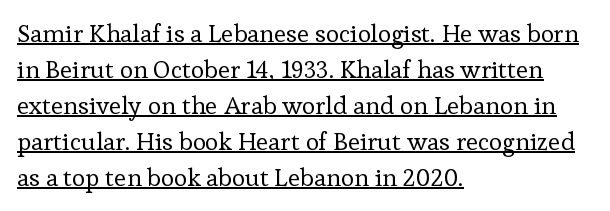
Think standard paragraph weight, or any step lighter than that. Does a line run under the words? Yes, clearly. Observe the ordinary spacing: letters are neighbours, not strangers. Which margin do the lines hug? The left one — the right edge is uneven. The letters stand upright; this is a roman face.
